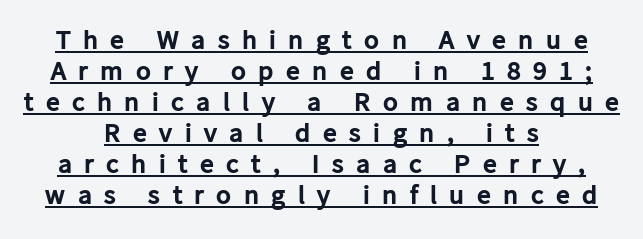
The rendering uses a bold face; every stroke is thick and dark. These characters rest on top of a visible drawn line. The leading is snug, giving the passage a crowded texture. The tracking reads as deliberately expanded to a designer's eye.
